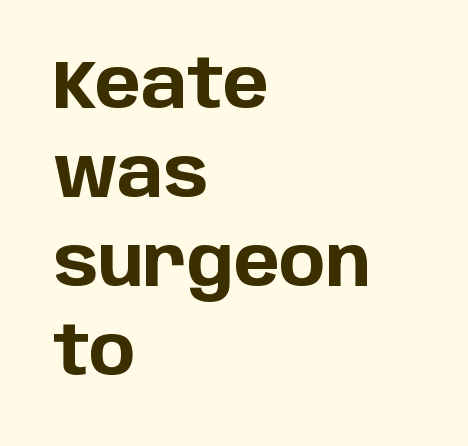
Caption: bold face, heavy strokes. Caption: standard tracking, unaltered. The type family on display is of the sans-serif kind. Is the block centered? No — it sits flush against the left margin. The line-height multiplier appears to be the usual default. Lines of text with bare space underneath.
